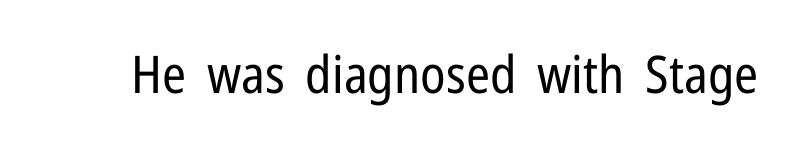
Q: Is the text bold? A: No.
Q: Is the text italic (slanted)? A: No, it is upright.
Q: Is the typeface a serif or a sans-serif typeface? A: Sans-serif.
Q: Is the text underlined? A: No.
Q: Is the spacing between letters normal or unusually wide? A: Normal.
Q: Width (condensed, normal, or wide)? A: Condensed.
Q: Stroke contrast? A: Low.
Q: x-height? A: Medium.
Q: Monospaced? A: No.
